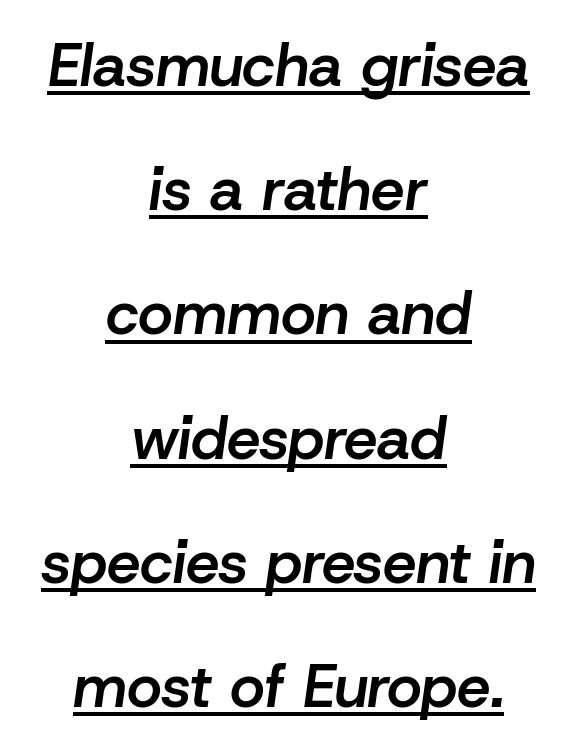
{"italic": "yes", "lean": "right", "slant_degrees": 8, "bold": "semi", "weight": "semibold", "width": "normal", "stroke_contrast": "low", "x_height": "medium", "monospaced": "no", "underline": "yes", "align": "center", "line_spacing": "loose", "line_spacing_ratio": 2.07, "letter_spacing": "normal", "letter_spacing_em": 0.0, "glyph_px": 60}
